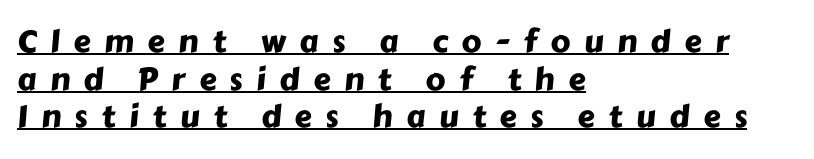
A typesetter would call this proportional, since set widths differ per character. Is the letter spacing exaggerated? Yes — the characters are pushed far apart. This sample uses a sans-serif face. In CSS terms this would be text-align: left.
